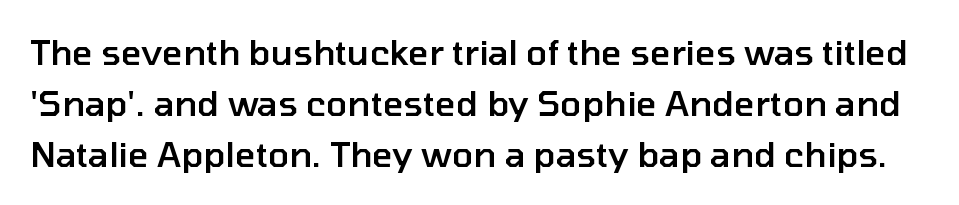
The image shows 35 px semibold sans-serif type, upright; set normal line spacing (1.46x), normal letter spacing, not underlined; low stroke contrast and a medium x-height.
